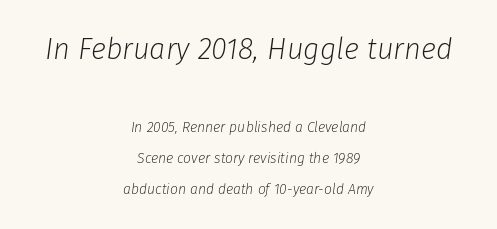
These lines are centered, leaving both edges ragged. Caption: standard tracking, unaltered. Whoever set this made the first block the dominant, larger element. Interline gaps are noticeably wide in this sample. Style check: oblique.
